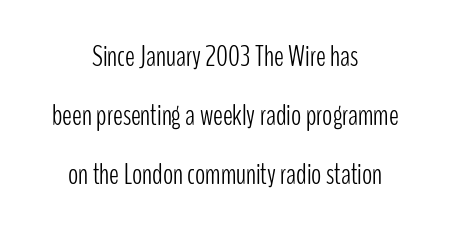
The image shows 30 px light, condensed sans-serif type, upright; set centered, loose line spacing (1.96x), normal letter spacing, not underlined; low stroke contrast and a medium x-height.
